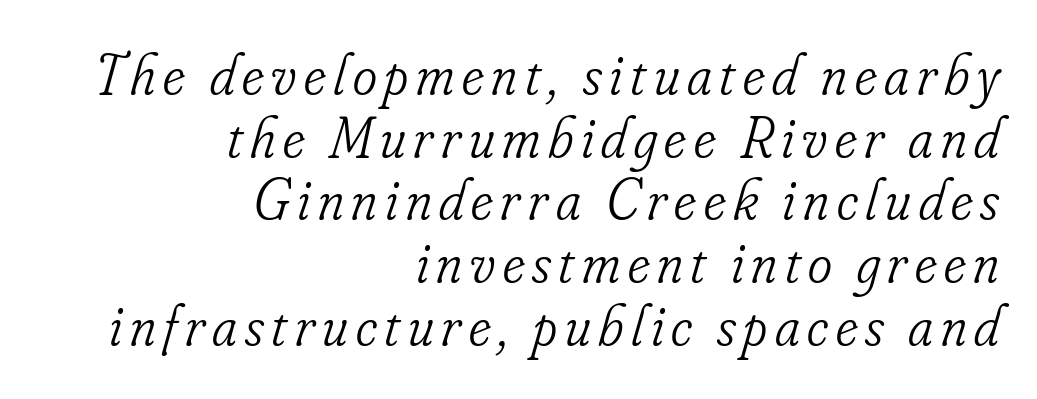
The image shows 58 px light, condensed serif type, italic (leaning right); set right-aligned, tight line spacing (1.08x), not underlined; low stroke contrast and a small x-height.
